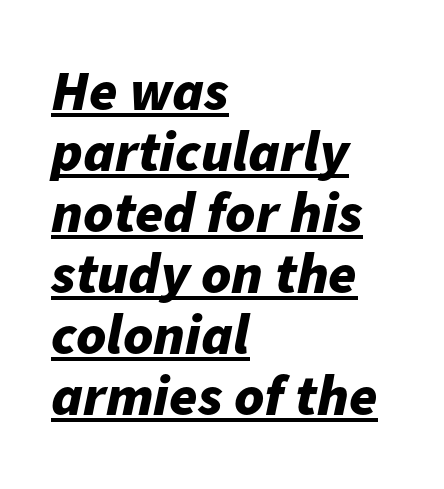
This sample has the flowing, uneven cadence of proportional lettering. Each line starts at the same left margin while the right side varies. Emphasis by weight is at full strength: bold. There is no visible air inserted between adjacent glyphs. A rule runs beneath these lines of type. This block would grow much taller if given ordinary leading; it's compressed now.
